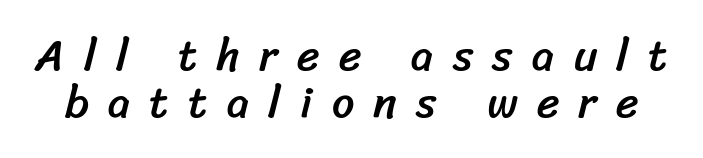
The image shows 44 px sans-serif type; set tight line spacing (1.06x), unusually wide letter spacing (+0.44 em), not underlined; low stroke contrast and a medium x-height.
